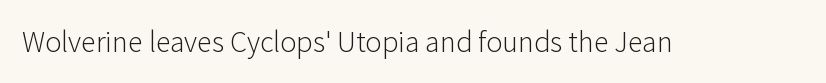
The image shows 30 px light sans-serif type, upright; set normal letter spacing, not underlined; low stroke contrast and a medium x-height.
